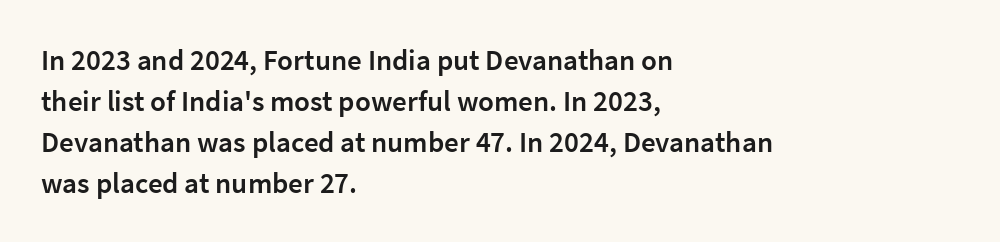
A bit beefed up — I'd call it semibold rather than bold. Characters follow at the spacing the type designer built in. Font category for this specimen: sans-serif. Each row of text sits above clean, open space. Tall strokes in this sample are plumb rather than angled. The designer left line spacing at the default.
